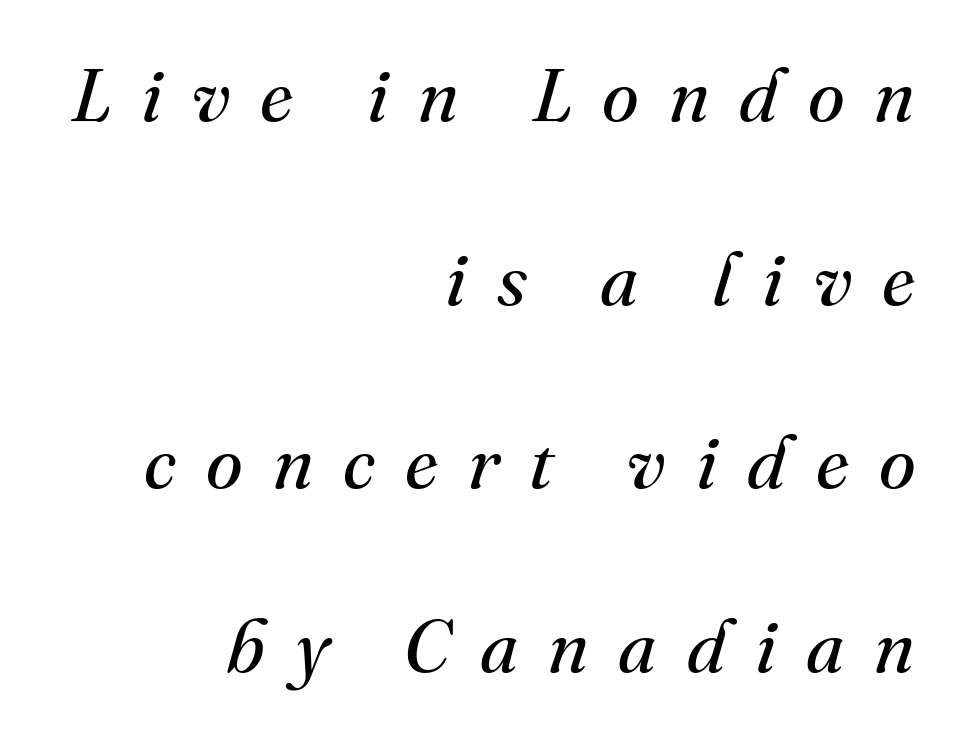
The block of text is sparse from top to bottom, with ample space between rows. In terms of posture, this sample is oblique. Heaviness? Minimal to ordinary, like unemphasized prose. Tracking here is generous; glyphs stand well apart from one another.
